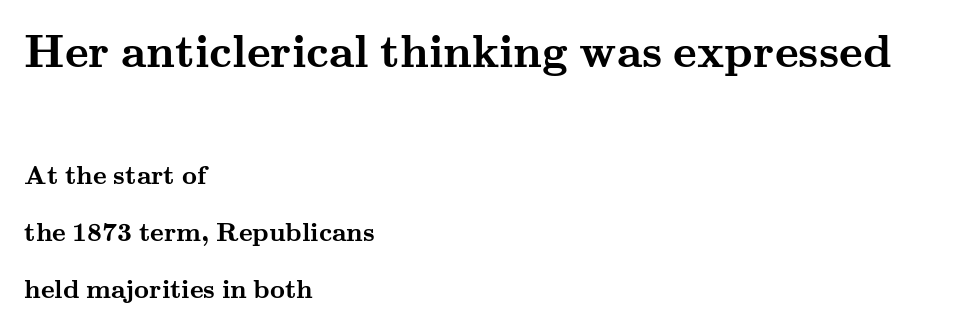
Q: Is the text bold? A: Yes.
Q: Is the text italic (slanted)? A: No, it is upright.
Q: Is the typeface a serif or a sans-serif typeface? A: Serif.
Q: Is the text underlined? A: No.
Q: How is the paragraph aligned? A: Left-aligned.
Q: Is the spacing between letters normal or unusually wide? A: Normal.
Q: Is the spacing between lines tight, normal or loose? A: Loose.
Q: Which block of text is set in a larger size, the first (top) or the second (bottom)? A: The first (top) one.
Q: Width (condensed, normal, or wide)? A: Wide.
Q: Stroke contrast? A: Medium.
Q: x-height? A: Small.
Q: Monospaced? A: No.
